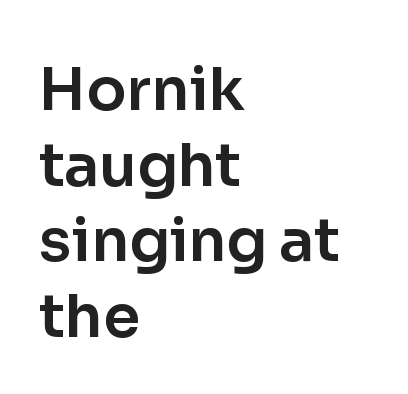
The image shows 59 px sans-serif type, upright; set left-aligned, normal line spacing (1.28x), normal letter spacing, not underlined; low stroke contrast and a medium x-height.
